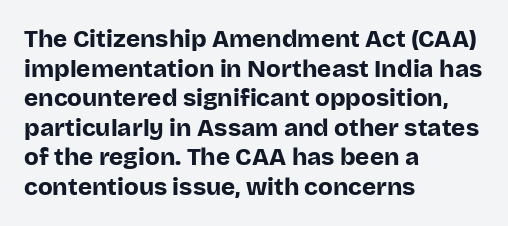
Q: Is the text bold? A: Yes.
Q: Is the text italic (slanted)? A: No, it is upright.
Q: Is the text underlined? A: No.
Q: How is the paragraph aligned? A: Left-aligned.
Q: Is the spacing between letters normal or unusually wide? A: Normal.
